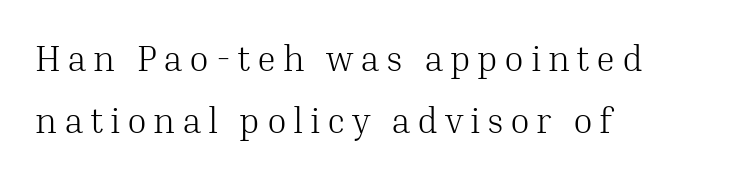
Q: Is the text bold? A: No.
Q: Is the text italic (slanted)? A: No, it is upright.
Q: Is the typeface a serif or a sans-serif typeface? A: Serif.
Q: Is the text underlined? A: No.
Q: How is the paragraph aligned? A: Left-aligned.
Q: Width (condensed, normal, or wide)? A: Normal.
Q: Stroke contrast? A: Medium.
Q: x-height? A: Medium.
Q: Monospaced? A: No.
